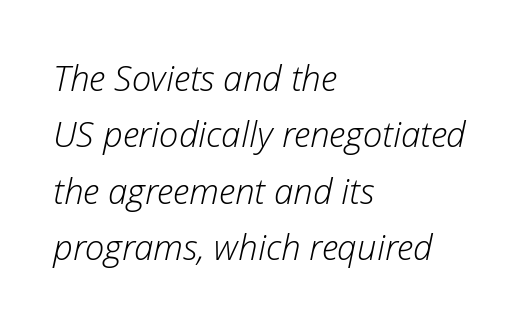
{"italic": "yes", "lean": "right", "slant_degrees": 12, "bold": "no", "weight": "light", "width": "normal", "stroke_contrast": "low", "x_height": "medium", "monospaced": "no", "underline": "no", "align": "left", "line_spacing": "normal", "line_spacing_ratio": 1.61, "letter_spacing": "normal", "letter_spacing_em": 0.0, "glyph_px": 35}
